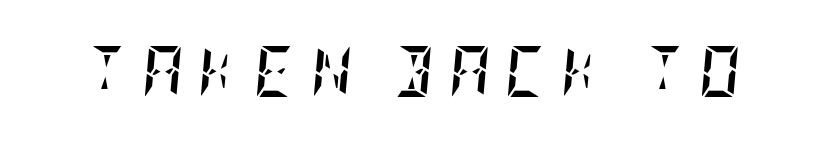
{"italic": "yes", "lean": "right", "slant_degrees": 5, "bold": "yes", "weight": "semibold", "width": "condensed", "stroke_contrast": "low", "x_height": "large", "underline": "no", "letter_spacing": "wide", "letter_spacing_em": 0.29, "glyph_px": 51}
